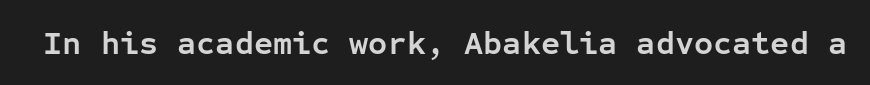
Q: Is the text bold? A: Yes.
Q: Is the text italic (slanted)? A: No, it is upright.
Q: Is the typeface a serif or a sans-serif typeface? A: Sans-serif.
Q: Is the text underlined? A: No.
Q: Is the spacing between letters normal or unusually wide? A: Normal.
Q: Width (condensed, normal, or wide)? A: Normal.
Q: Stroke contrast? A: Low.
Q: x-height? A: Medium.
Q: Monospaced? A: Yes.
